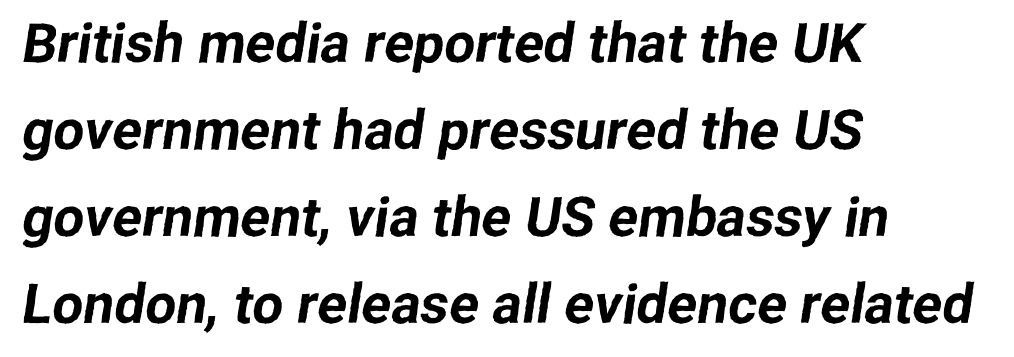
Is this a sans? Yes — the strokes have no serifs. The block of text has a typical density, with ordinary space between rows. Check the space under the baseline: it is left empty. Honestly, the letter spacing is just normal — you wouldn't notice it. The paragraph shown leans on its left margin. Looks like regular typesetting: each glyph gets only the width it needs.
